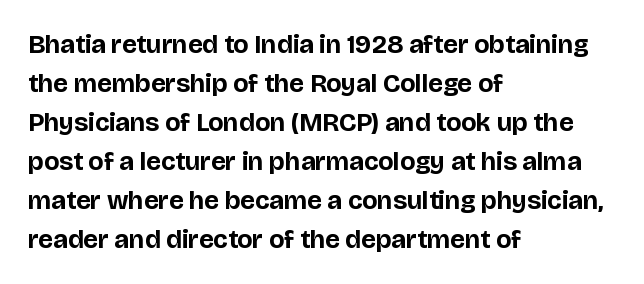
Successive baselines arrive at the customary interval. Nope, not italic — everything's standing straight. Stroke thickness is high; the sample reads as a true bold. Line starts are locked; line ends wander. Clear beneath every line of the passage. The line texture is even and compact thanks to regular tracking.
